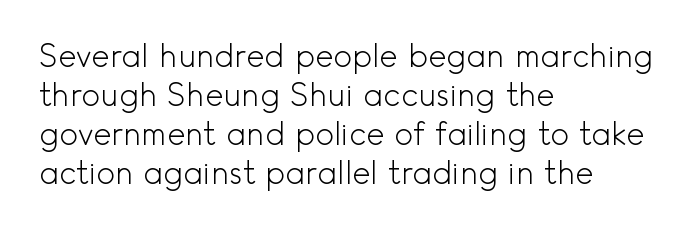
Q: Is the text bold? A: No.
Q: Is the text italic (slanted)? A: No, it is upright.
Q: Is the typeface a serif or a sans-serif typeface? A: Sans-serif.
Q: Is the text underlined? A: No.
Q: How is the paragraph aligned? A: Left-aligned.
Q: Is the spacing between letters normal or unusually wide? A: Normal.
Q: Is the spacing between lines tight, normal or loose? A: Normal.
Q: Width (condensed, normal, or wide)? A: Normal.
Q: x-height? A: Small.
Q: Monospaced? A: No.
